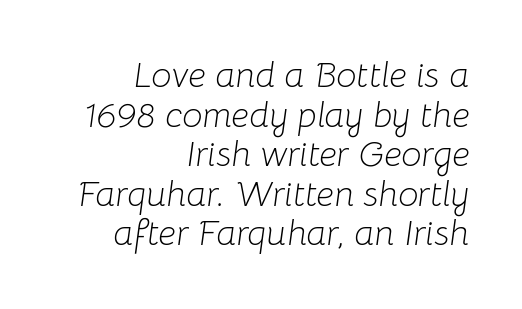
{"italic": "yes", "lean": "right", "slant_degrees": 8, "bold": "no", "weight": "light", "width": "normal", "stroke_contrast": "low", "x_height": "medium", "monospaced": "no", "underline": "no", "align": "right", "line_spacing": "tight", "line_spacing_ratio": 1.1, "letter_spacing": "normal", "letter_spacing_em": 0.0, "glyph_px": 36}
